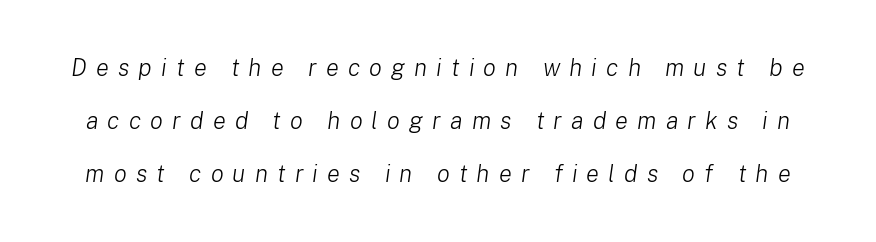
The image shows 24 px text type, italic (leaning right); set loose line spacing (2.21x), unusually wide letter spacing (+0.38 em), not underlined.
